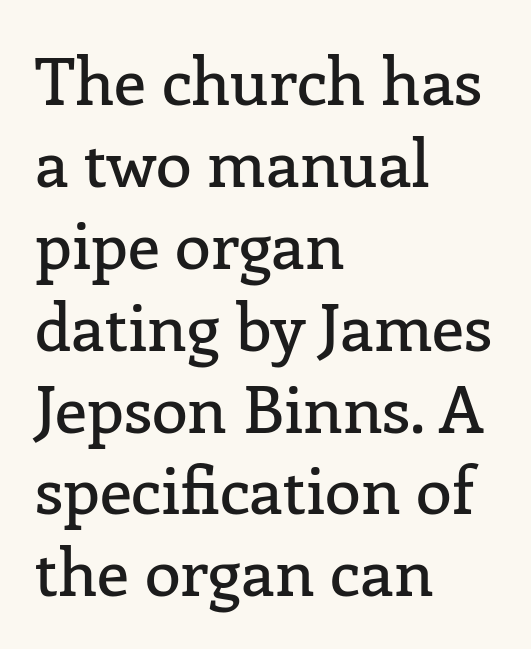
Upright lettering throughout. The horizontal fit of the characters is conventional and even. Varying glyph widths throughout — classic text-font behaviour. Leftover space on each line is placed entirely after the last word.
